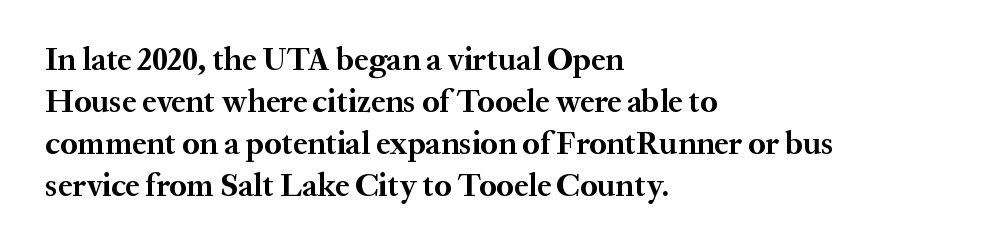
The letters carry serifs — small finishing strokes at the ends of their stems. The specimen reads as upright at a glance. Check the space under the baseline: it is left empty. The passage is arranged the way most books set body copy — flush left. Horizontal bands of white between lines are of average thickness.
